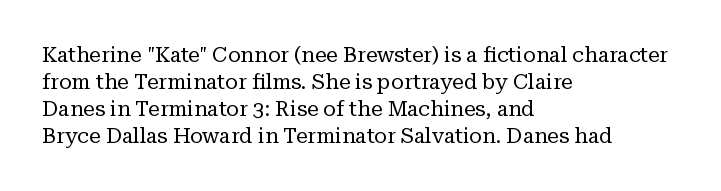
Q: Is the text bold? A: No.
Q: Is the text italic (slanted)? A: No, it is upright.
Q: Is the text underlined? A: No.
Q: How is the paragraph aligned? A: Left-aligned.
Q: Is the spacing between letters normal or unusually wide? A: Normal.
Q: Is the spacing between lines tight, normal or loose? A: Normal.
